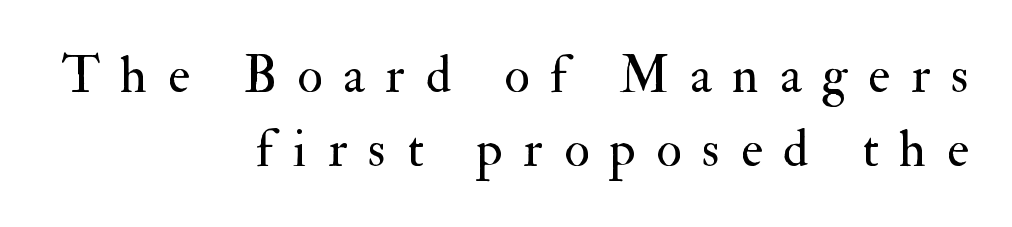
The image shows 52 px regular-weight serif type, upright; set right-aligned, normal line spacing (1.43x), unusually wide letter spacing (+0.4 em), not underlined; medium stroke contrast and a small x-height.
